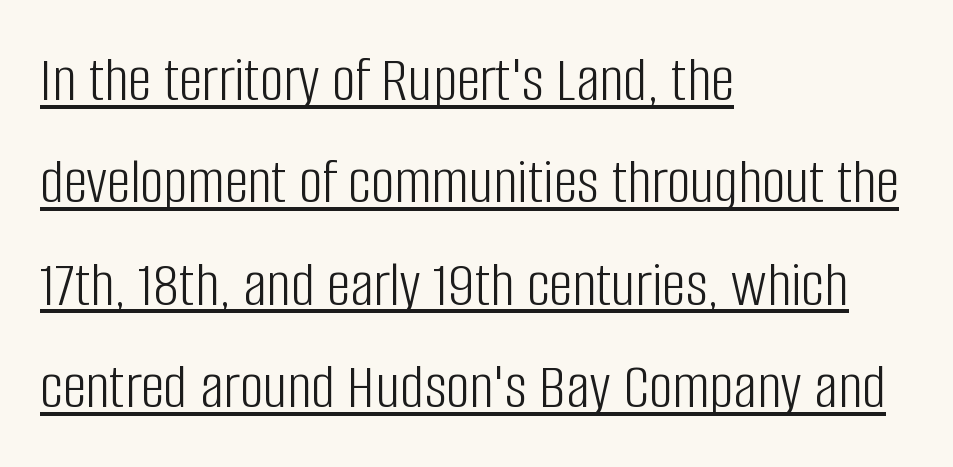
Q: Is the text bold? A: No.
Q: Is the text italic (slanted)? A: No, it is upright.
Q: Is the typeface a serif or a sans-serif typeface? A: Sans-serif.
Q: Is the text underlined? A: Yes.
Q: How is the paragraph aligned? A: Left-aligned.
Q: Is the spacing between letters normal or unusually wide? A: Normal.
Q: Is the spacing between lines tight, normal or loose? A: Normal.
Q: Width (condensed, normal, or wide)? A: Condensed.
Q: Stroke contrast? A: Low.
Q: x-height? A: Large.
Q: Monospaced? A: No.
